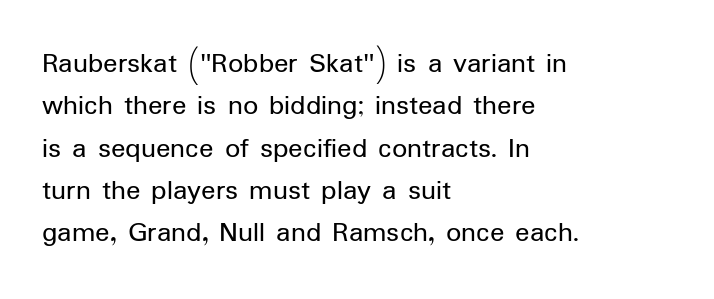
Q: Is the text bold? A: No.
Q: Is the text italic (slanted)? A: No, it is upright.
Q: Is the typeface a serif or a sans-serif typeface? A: Sans-serif.
Q: Is the text underlined? A: No.
Q: How is the paragraph aligned? A: Left-aligned.
Q: Is the spacing between letters normal or unusually wide? A: Normal.
Q: Is the spacing between lines tight, normal or loose? A: Normal.
Q: Width (condensed, normal, or wide)? A: Normal.
Q: Stroke contrast? A: Low.
Q: x-height? A: Medium.
Q: Monospaced? A: No.
